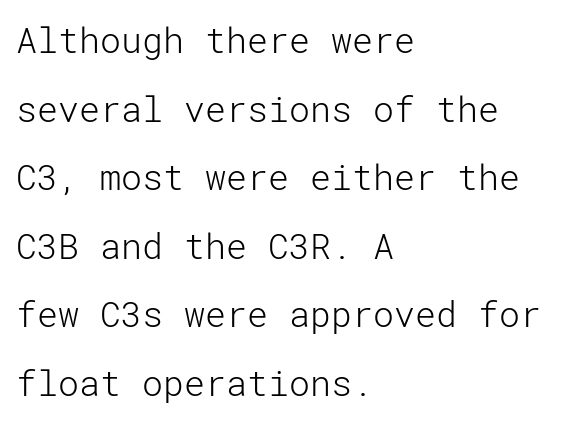
A great deal of white space separates one row of letters from the next. What kind of face is this? One without serifs — a sans. The gap between lines stays unmarked. This is the regular roman posture of the typeface. Stroke thickness stays within the range of a standard reading face or lighter.
